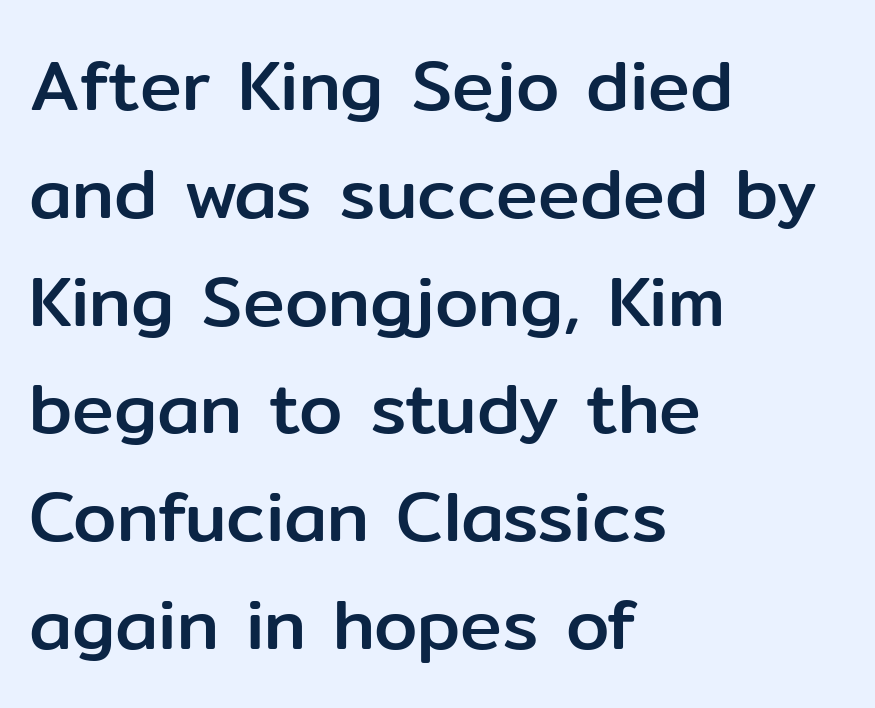
Each line starts at the same left margin while the right side varies. The tracking reads as untouched default to a designer's eye. Think of a printed novel: that variable character pitch is what you see here. Look at the bottom of the vertical strokes: they stop flat, with no serifs. The font's upright variant was chosen for this text.
